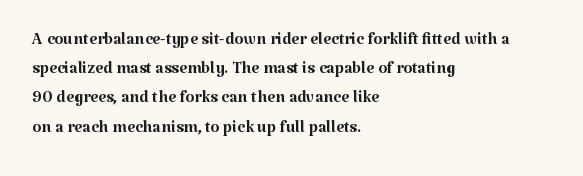
The image shows 23 px text type, upright; set left-aligned, normal line spacing (1.27x), normal letter spacing, not underlined.
